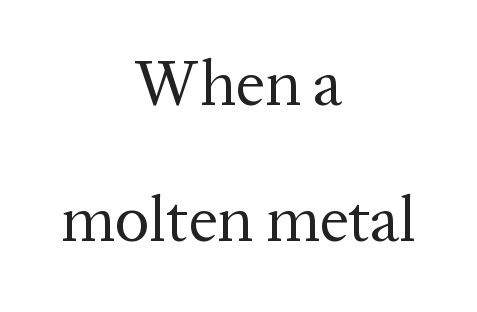
The image shows 65 px regular-weight serif type, upright; set centered, loose line spacing (2.09x), normal letter spacing, not underlined; medium stroke contrast and a medium x-height.
